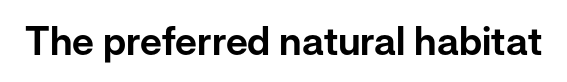
The image shows 39 px sans-serif type, upright; set normal letter spacing, not underlined; low stroke contrast and a medium x-height.
